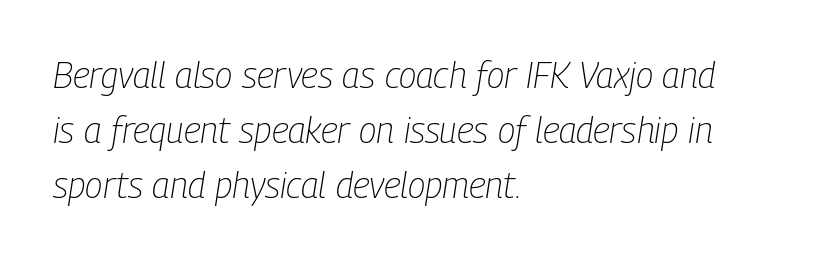
The image shows 36 px light, condensed type, italic (leaning right); set left-aligned, normal line spacing (1.53x), normal letter spacing, not underlined; low stroke contrast and a medium x-height.
